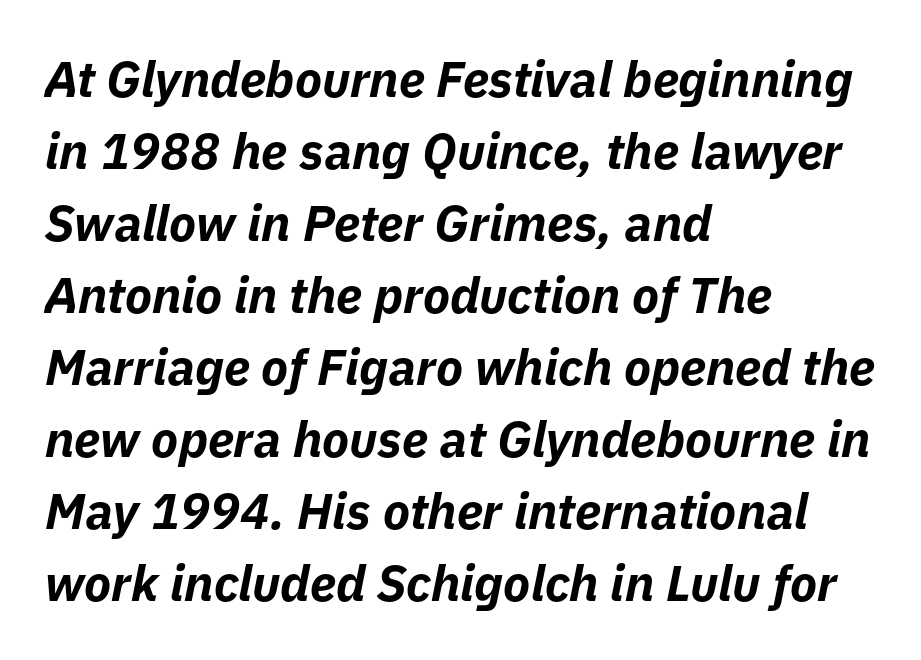
Q: Is the text bold? A: Yes.
Q: Is the text italic (slanted)? A: Yes, it leans right by about 11 degrees.
Q: Is the text underlined? A: No.
Q: How is the paragraph aligned? A: Left-aligned.
Q: Is the spacing between letters normal or unusually wide? A: Normal.
Q: Is the spacing between lines tight, normal or loose? A: Normal.
Q: Width (condensed, normal, or wide)? A: Normal.
Q: Stroke contrast? A: Low.
Q: x-height? A: Medium.
Q: Monospaced? A: No.
